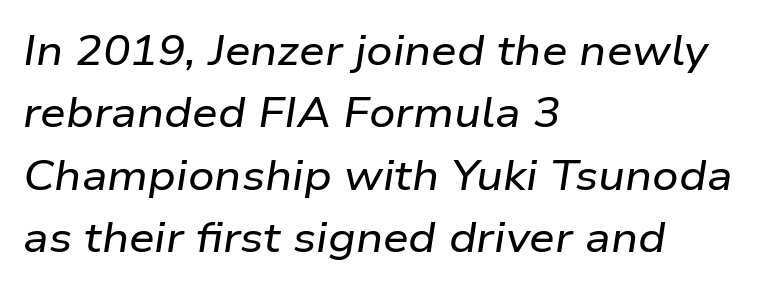
Q: Is the text italic (slanted)? A: Yes, it leans right by about 9 degrees.
Q: Is the text underlined? A: No.
Q: How is the paragraph aligned? A: Left-aligned.
Q: Is the spacing between letters normal or unusually wide? A: Normal.
Q: Is the spacing between lines tight, normal or loose? A: Normal.
Q: Width (condensed, normal, or wide)? A: Wide.
Q: Stroke contrast? A: Low.
Q: x-height? A: Medium.
Q: Monospaced? A: No.
